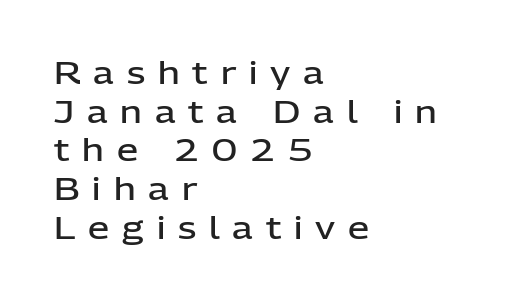
The image shows 30 px semibold sans-serif type, upright; set left-aligned, normal line spacing (1.29x), unusually wide letter spacing (+0.43 em), not underlined; low stroke contrast and a medium x-height.
